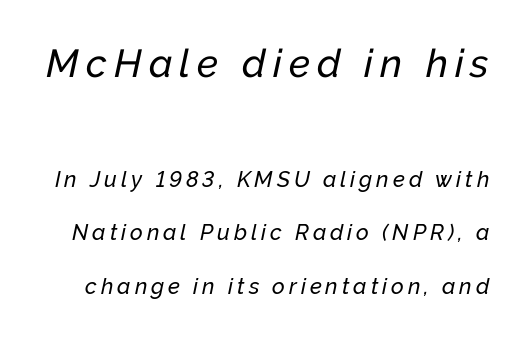
The image shows 39 px text type, italic (leaning right); set loose line spacing (2.43x), not underlined; the first (top) block is 1.77x larger; low stroke contrast and a medium x-height.
